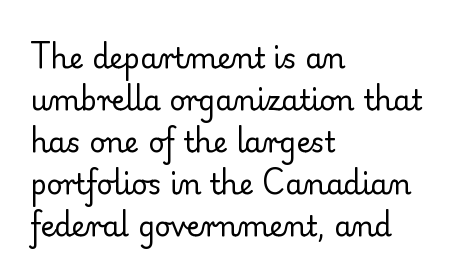
Q: Is the text bold? A: No.
Q: Is the text italic (slanted)? A: No, it is upright.
Q: Is the typeface a serif or a sans-serif typeface? A: Serif.
Q: Is the text underlined? A: No.
Q: How is the paragraph aligned? A: Left-aligned.
Q: Is the spacing between letters normal or unusually wide? A: Normal.
Q: Is the spacing between lines tight, normal or loose? A: Normal.
Q: Width (condensed, normal, or wide)? A: Normal.
Q: Stroke contrast? A: Low.
Q: x-height? A: Small.
Q: Monospaced? A: No.
